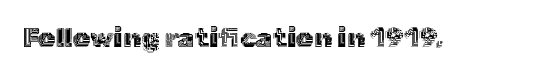
This rendering leaves character spacing at its baseline value. Has an underline been added? It has not. No italicization has been applied; the sample stays upright.
